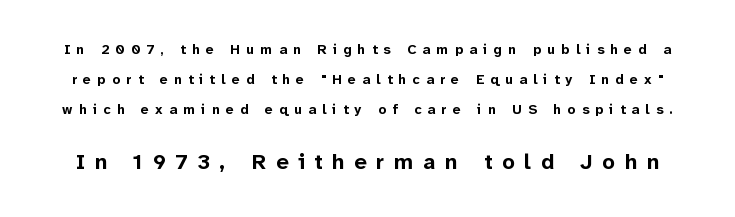
The type sits square on the baseline with zero lean. Honestly, there is no underline to notice here at all. Reading down the column, the eye jumps a long way to each next line. The letters are bold, with thick, heavy strokes. The block sitting lower on the canvas is the one with enlarged characters.
